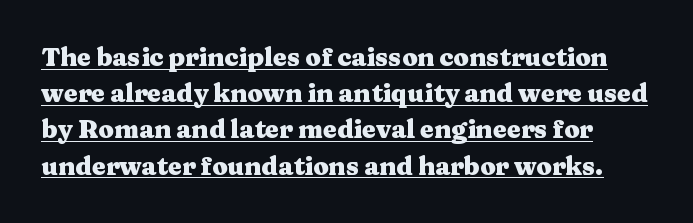
{"italic": "no", "bold": "yes", "underline": "yes", "line_spacing": "normal", "line_spacing_ratio": 1.45, "letter_spacing": "normal", "letter_spacing_em": 0.0, "glyph_px": 25}
